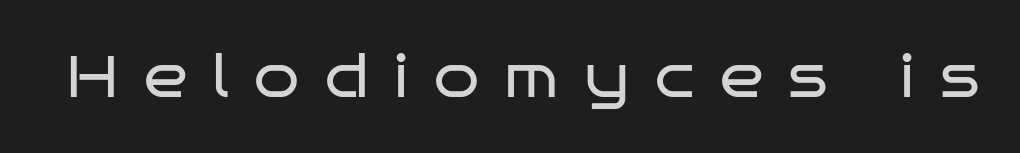
Characters follow at a spacing far wider than the type designer built in. Words float on clear page, feet unadorned. The lettering stays uniformly vertical, giving the passage a roman look. The weight tops out at a normal text grade. Character widths vary here, with narrow letters taking less room than wide ones. The passage shown is typeset with a sans-serif family.
